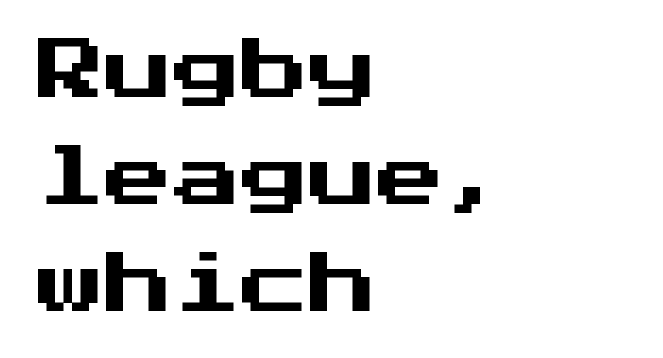
Q: Is the text italic (slanted)? A: No, it is upright.
Q: Is the typeface a serif or a sans-serif typeface? A: Sans-serif.
Q: Is the text underlined? A: No.
Q: How is the paragraph aligned? A: Left-aligned.
Q: Is the spacing between letters normal or unusually wide? A: Normal.
Q: Is the spacing between lines tight, normal or loose? A: Normal.
Q: Width (condensed, normal, or wide)? A: Normal.
Q: Stroke contrast? A: Medium.
Q: x-height? A: Medium.
